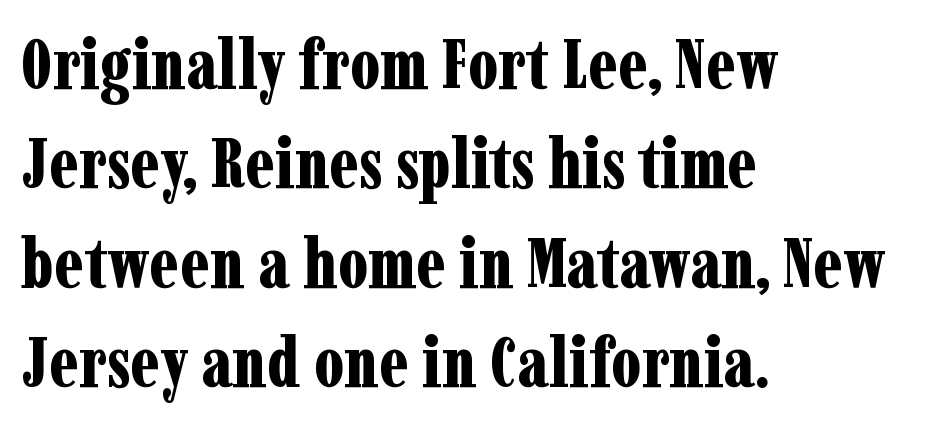
{"serif": "yes", "italic": "no", "bold": "yes", "weight": "bold", "width": "condensed", "stroke_contrast": "low", "x_height": "medium", "monospaced": "no", "underline": "no", "align": "left", "line_spacing": "normal", "line_spacing_ratio": 1.42, "letter_spacing": "normal", "letter_spacing_em": 0.0, "glyph_px": 70}
